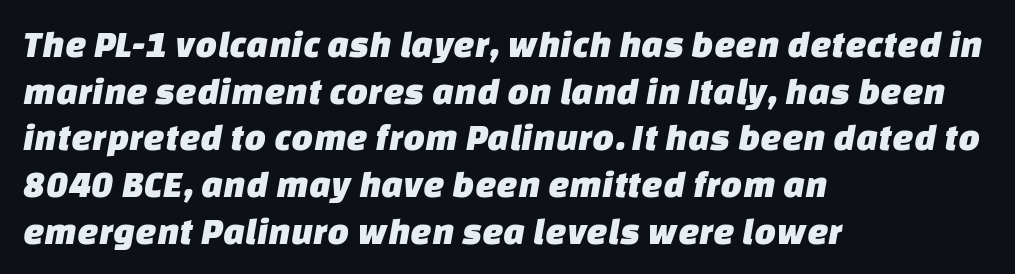
{"serif": "no", "width": "normal", "stroke_contrast": "low", "x_height": "large", "monospaced": "no", "underline": "no", "align": "left", "line_spacing_ratio": 1.23, "letter_spacing": "normal", "letter_spacing_em": 0.0, "glyph_px": 38}
